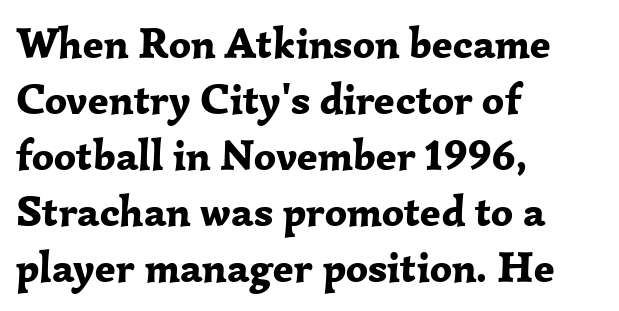
{"serif": "yes", "italic": "no", "bold": "yes", "weight": "bold", "width": "normal", "stroke_contrast": "low", "x_height": "medium", "monospaced": "no", "underline": "no", "align": "left", "line_spacing": "normal", "line_spacing_ratio": 1.3, "letter_spacing": "normal", "letter_spacing_em": 0.0, "glyph_px": 43}
